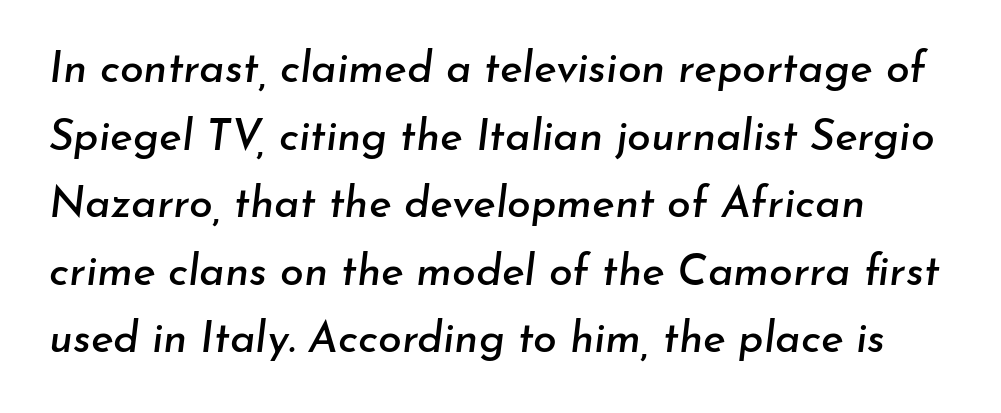
The image shows 43 px text type, italic (leaning right); set normal line spacing (1.57x), normal letter spacing, not underlined; low stroke contrast and a small x-height.
